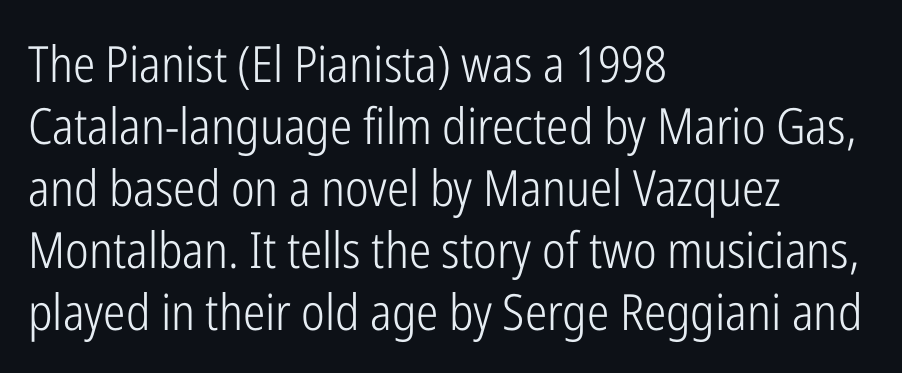
{"serif": "no", "italic": "no", "bold": "no", "weight": "light", "width": "condensed", "stroke_contrast": "low", "x_height": "medium", "monospaced": "no", "underline": "no", "align": "left", "line_spacing_ratio": 1.24, "letter_spacing": "normal", "letter_spacing_em": 0.0, "glyph_px": 50}
